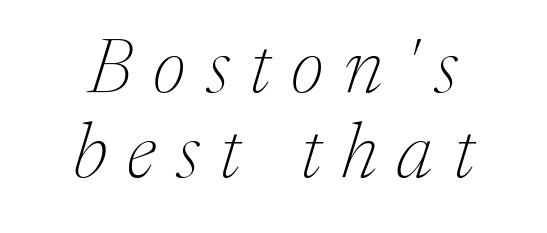
The image shows 78 px thin serif type, italic (leaning right); set centered, tight line spacing (1.09x), unusually wide letter spacing (+0.26 em), not underlined; medium stroke contrast and a medium x-height.
